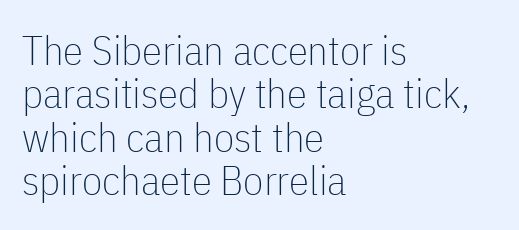
{"serif": "no", "italic": "no", "bold": "no", "weight": "thin", "width": "condensed", "stroke_contrast": "low", "x_height": "medium", "monospaced": "no", "underline": "no", "align": "left", "line_spacing": "tight", "line_spacing_ratio": 1.06, "letter_spacing": "normal", "letter_spacing_em": 0.0, "glyph_px": 41}
